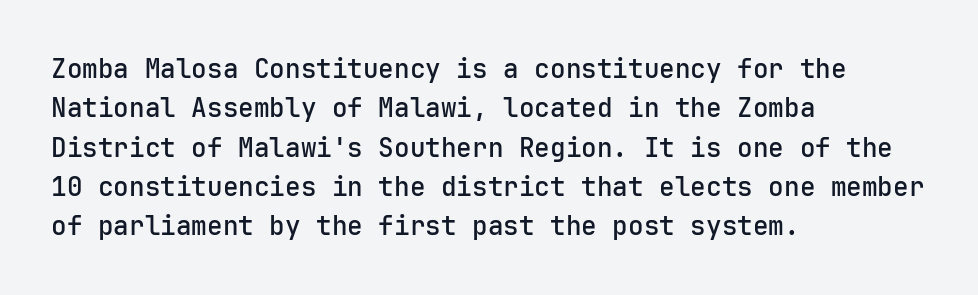
Q: Is the text italic (slanted)? A: No, it is upright.
Q: Is the text underlined? A: No.
Q: How is the paragraph aligned? A: Left-aligned.
Q: Is the spacing between letters normal or unusually wide? A: Normal.
Q: Is the spacing between lines tight, normal or loose? A: Normal.
